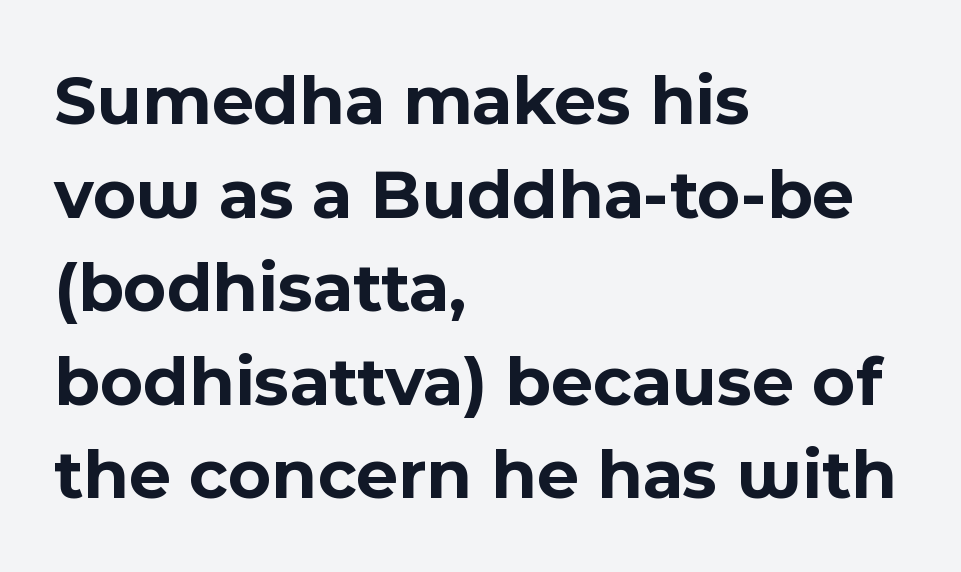
The passage shown is typed in a proportional face where columns would drift. Leading matches the norm, producing a regular column. Lines of text with bare space underneath. Unlike a traditional serif, this face leaves its strokes unadorned. This is roman type, the default non-slanted kind.
